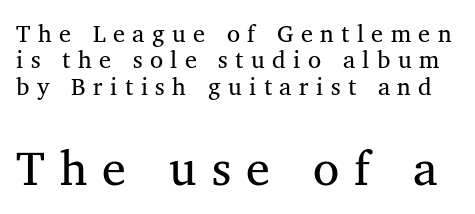
Between these two stacked blocks, the lower one wins on size. These lines huddle together more closely than default settings would place them. Do the characters align in a grid? No, the font is proportional. A typesetter would call this heavily tracked-out type. Every stem runs plumb, perpendicular to the baseline.
